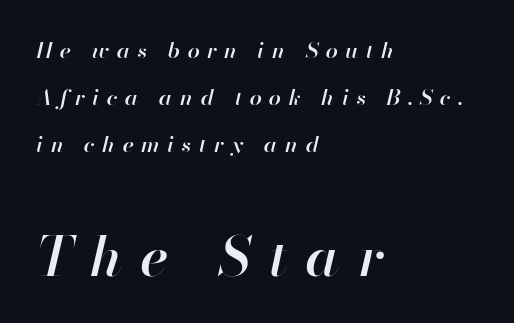
Q: Is the text bold? A: Semi-bold.
Q: Is the text italic (slanted)? A: Yes, it leans right by about 13 degrees.
Q: Is the text underlined? A: No.
Q: How is the paragraph aligned? A: Left-aligned.
Q: Is the spacing between letters normal or unusually wide? A: Unusually wide.
Q: Is the spacing between lines tight, normal or loose? A: Loose.
Q: Which block of text is set in a larger size, the first (top) or the second (bottom)? A: The second (bottom) one.
Q: Width (condensed, normal, or wide)? A: Normal.
Q: Stroke contrast? A: High.
Q: x-height? A: Small.
Q: Monospaced? A: No.
